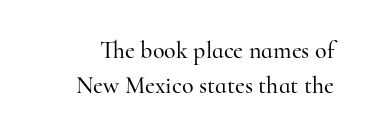
How would I describe the line gaps? Plain and ordinary. The gaps between neighbouring characters are ordinary and unremarkable. No italicization has been applied; the sample stays upright. Only glyphs here, with clear space below each row.
